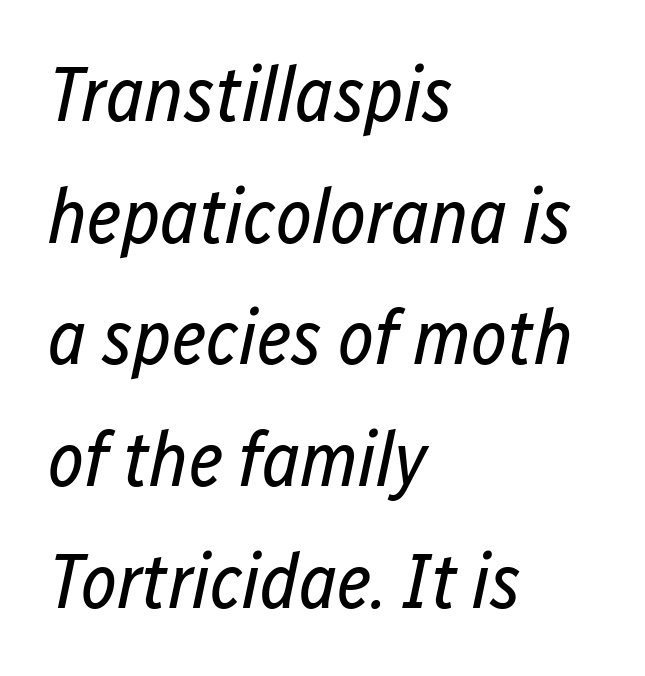
{"italic": "yes", "lean": "right", "slant_degrees": 12, "bold": "no", "weight": "regular", "width": "condensed", "stroke_contrast": "low", "x_height": "medium", "monospaced": "no", "underline": "no", "align": "left", "line_spacing": "normal", "line_spacing_ratio": 1.58, "letter_spacing": "normal", "letter_spacing_em": 0.0, "glyph_px": 77}
